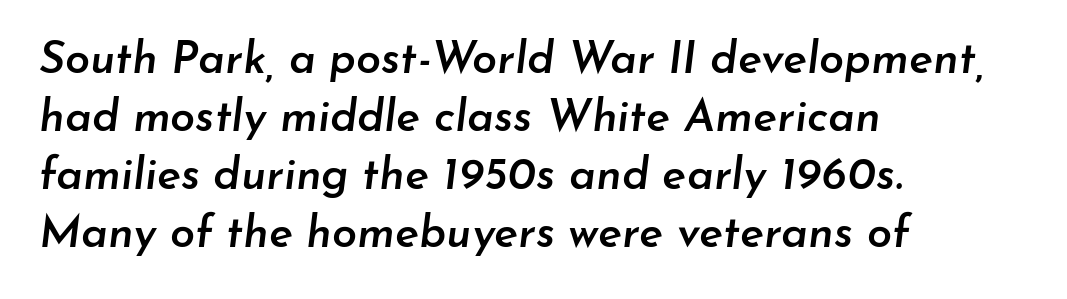
The image shows 45 px semibold type, italic (leaning right); set left-aligned, normal line spacing (1.29x), normal letter spacing, not underlined; low stroke contrast and a small x-height.
